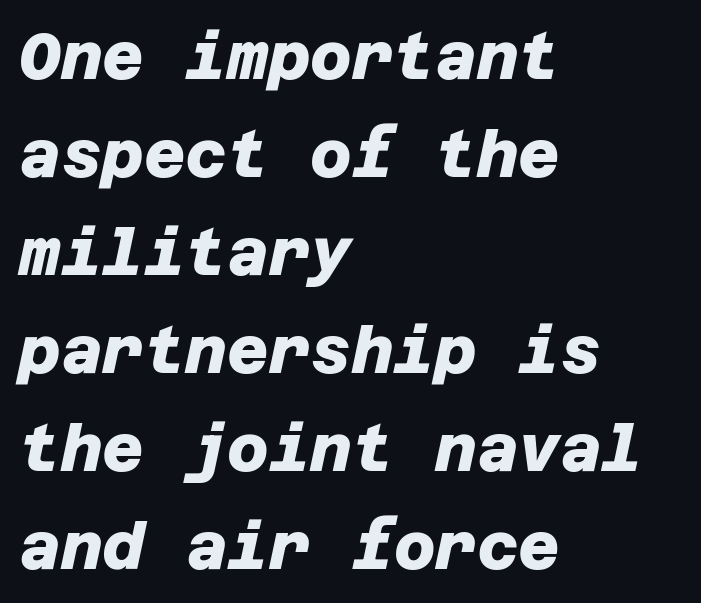
Q: Is the text bold? A: Yes.
Q: Is the typeface a serif or a sans-serif typeface? A: Sans-serif.
Q: Is the text underlined? A: No.
Q: How is the paragraph aligned? A: Left-aligned.
Q: Is the spacing between letters normal or unusually wide? A: Normal.
Q: Is the spacing between lines tight, normal or loose? A: Normal.
Q: Width (condensed, normal, or wide)? A: Normal.
Q: Stroke contrast? A: Low.
Q: x-height? A: Large.
